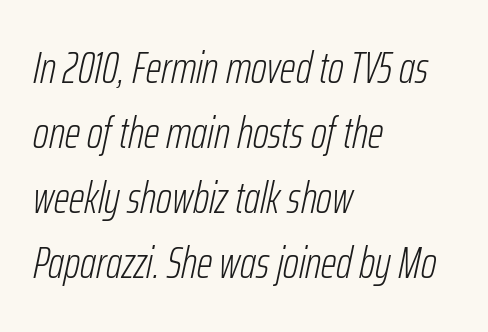
Q: Is the text bold? A: No.
Q: Is the text italic (slanted)? A: Yes, it leans right by about 12 degrees.
Q: Is the text underlined? A: No.
Q: How is the paragraph aligned? A: Left-aligned.
Q: Is the spacing between letters normal or unusually wide? A: Normal.
Q: Is the spacing between lines tight, normal or loose? A: Normal.
Q: Width (condensed, normal, or wide)? A: Condensed.
Q: Stroke contrast? A: Low.
Q: x-height? A: Medium.
Q: Monospaced? A: No.
